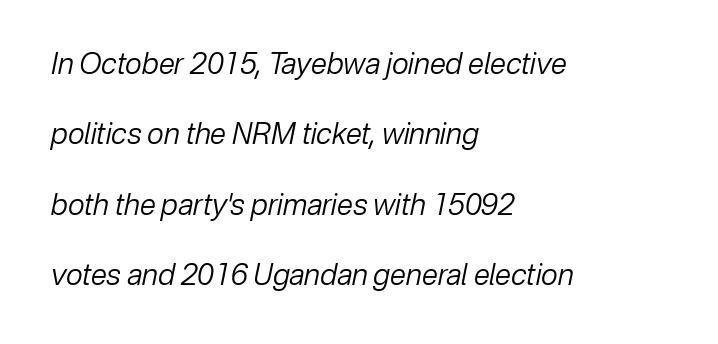
This sample has the flowing, uneven cadence of proportional lettering. A light-to-regular cut is what we see here. Underlining? Definitely not there. The text carries the slant typical of an italic or oblique font. Leftover space on each line is placed entirely after the last word.
